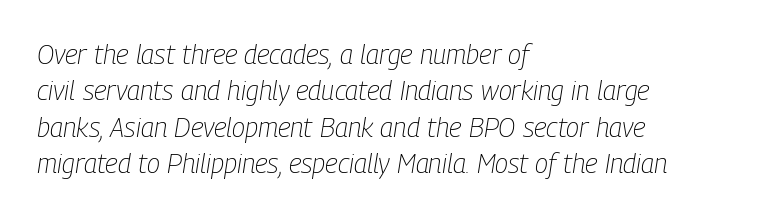
{"italic": "yes", "lean": "right", "slant_degrees": 9, "bold": "no", "underline": "no", "align": "left", "line_spacing": "normal", "line_spacing_ratio": 1.35, "letter_spacing": "normal", "letter_spacing_em": 0.0, "glyph_px": 27}
